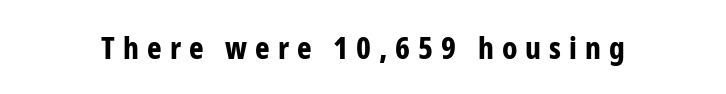
Between one letter and the next there's a generous, obvious gap. Thick stems and heavy bowls — unmistakably bold. A typesetter would call this proportional, since set widths differ per character. Look at the bottom of the vertical strokes: they stop flat, with no serifs.
